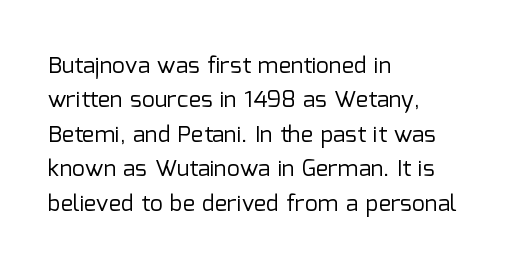
Q: Is the text bold? A: No.
Q: Is the text italic (slanted)? A: No, it is upright.
Q: Is the text underlined? A: No.
Q: How is the paragraph aligned? A: Left-aligned.
Q: Is the spacing between letters normal or unusually wide? A: Normal.
Q: Is the spacing between lines tight, normal or loose? A: Normal.
